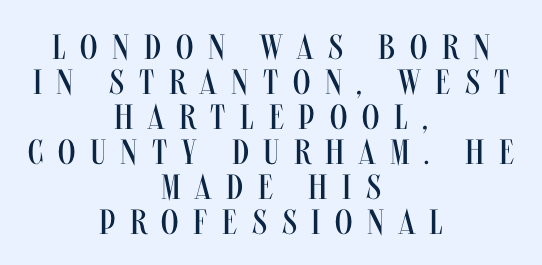
{"serif": "no", "italic": "no", "bold": "no", "weight": "regular", "width": "condensed", "stroke_contrast": "medium", "x_height": "large", "monospaced": "no", "underline": "no", "align": "center", "line_spacing": "tight", "line_spacing_ratio": 1.0, "letter_spacing": "wide", "letter_spacing_em": 0.42, "glyph_px": 35}
